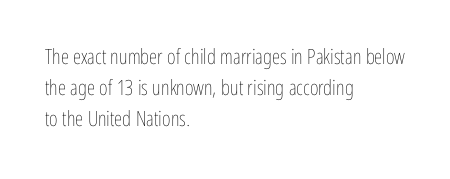
Q: Is the text bold? A: No.
Q: Is the text italic (slanted)? A: No, it is upright.
Q: Is the text underlined? A: No.
Q: How is the paragraph aligned? A: Left-aligned.
Q: Is the spacing between letters normal or unusually wide? A: Normal.
Q: Is the spacing between lines tight, normal or loose? A: Normal.
